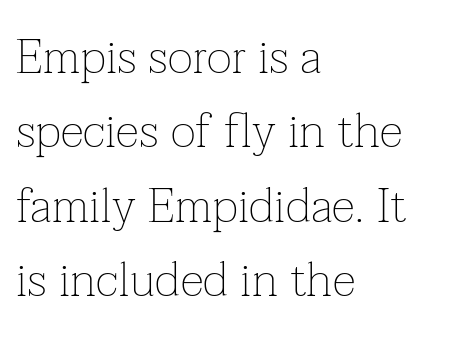
Each letter's strokes conclude with small projecting serifs. Leftover space on each line is placed entirely after the last word. Italic: no, the glyphs are upright roman. The passage shown stacks its lines at a standard gap.
